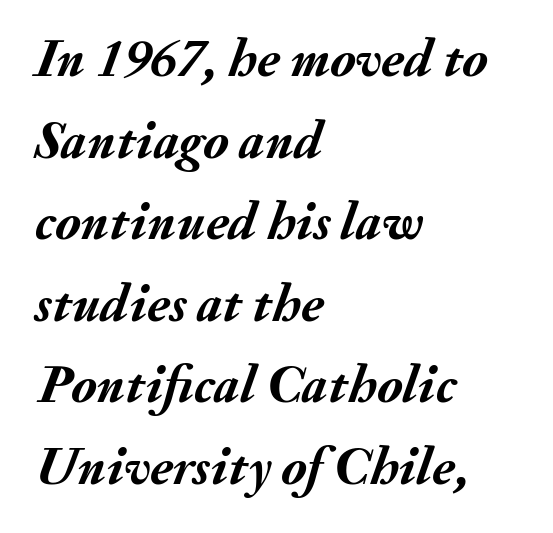
Q: Is the text bold? A: Yes.
Q: Is the text italic (slanted)? A: Yes, it leans right by about 20 degrees.
Q: Is the text underlined? A: No.
Q: How is the paragraph aligned? A: Left-aligned.
Q: Is the spacing between letters normal or unusually wide? A: Normal.
Q: Is the spacing between lines tight, normal or loose? A: Normal.
Q: Width (condensed, normal, or wide)? A: Normal.
Q: Stroke contrast? A: Medium.
Q: x-height? A: Small.
Q: Monospaced? A: No.
